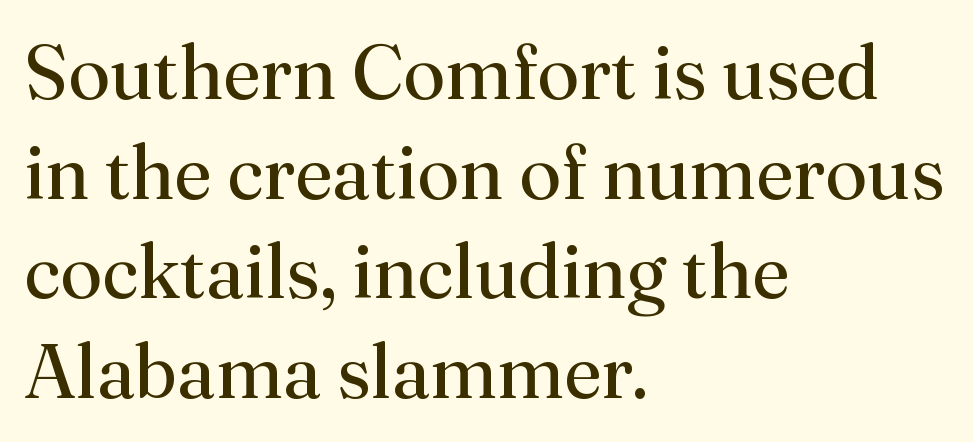
The image shows 76 px regular-weight serif type, upright; set left-aligned, normal line spacing (1.31x), normal letter spacing, not underlined; medium stroke contrast and a small x-height.
